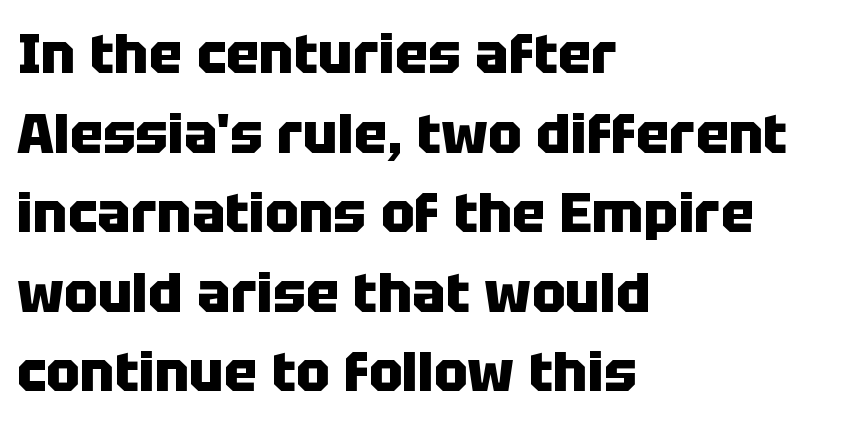
Q: Is the text bold? A: Yes.
Q: Is the text italic (slanted)? A: No, it is upright.
Q: Is the typeface a serif or a sans-serif typeface? A: Sans-serif.
Q: Is the text underlined? A: No.
Q: How is the paragraph aligned? A: Left-aligned.
Q: Is the spacing between letters normal or unusually wide? A: Normal.
Q: Is the spacing between lines tight, normal or loose? A: Normal.
Q: Width (condensed, normal, or wide)? A: Normal.
Q: Stroke contrast? A: Low.
Q: x-height? A: Large.
Q: Monospaced? A: No.
